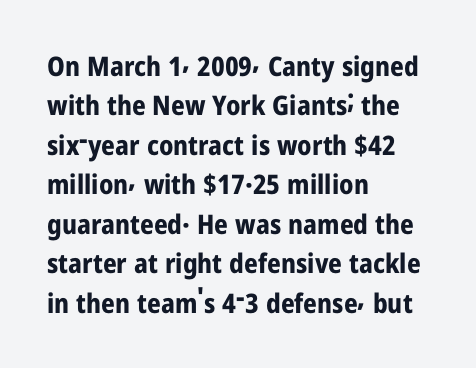
The image shows 27 px bold type, upright; set left-aligned, normal line spacing (1.46x), normal letter spacing, not underlined.
